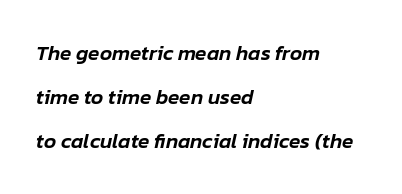
Q: Is the text italic (slanted)? A: Yes, it leans right by about 12 degrees.
Q: Is the text underlined? A: No.
Q: How is the paragraph aligned? A: Left-aligned.
Q: Is the spacing between letters normal or unusually wide? A: Normal.
Q: Is the spacing between lines tight, normal or loose? A: Loose.
